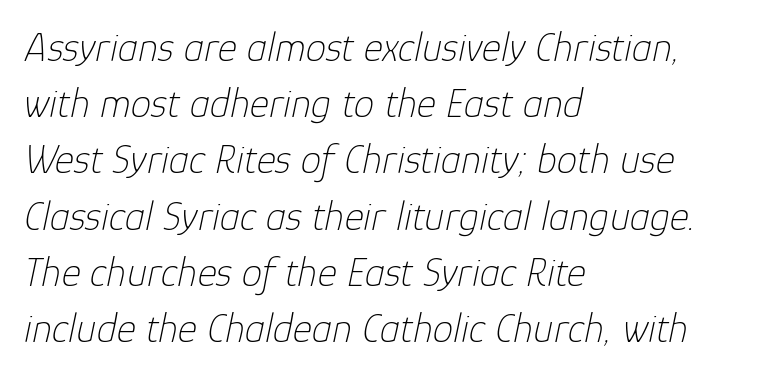
Q: Is the text bold? A: No.
Q: Is the text italic (slanted)? A: Yes, it leans right by about 12 degrees.
Q: Is the text underlined? A: No.
Q: How is the paragraph aligned? A: Left-aligned.
Q: Is the spacing between letters normal or unusually wide? A: Normal.
Q: Is the spacing between lines tight, normal or loose? A: Normal.
Q: Width (condensed, normal, or wide)? A: Normal.
Q: Stroke contrast? A: Low.
Q: x-height? A: Medium.
Q: Monospaced? A: No.
